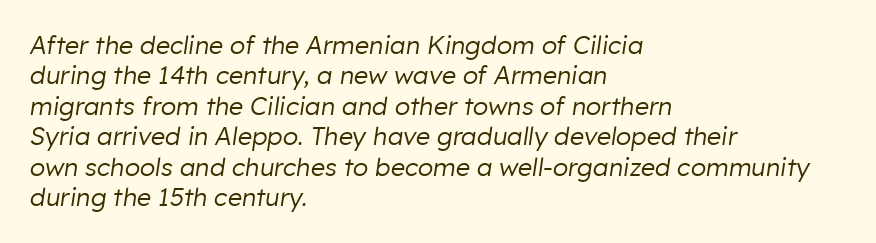
Q: Is the text bold? A: No.
Q: Is the text italic (slanted)? A: Yes, it leans right by about 8 degrees.
Q: Is the text underlined? A: No.
Q: How is the paragraph aligned? A: Left-aligned.
Q: Is the spacing between letters normal or unusually wide? A: Normal.
